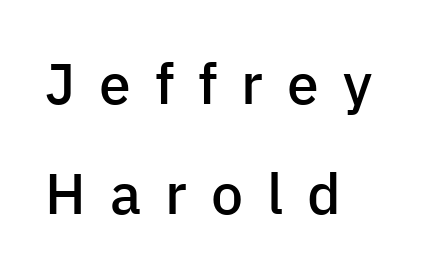
Type without underlining. The tracking reads as deliberately expanded to a designer's eye. Vertically, the passage feels expansive, rows floating well apart. Is the block centered? No — it sits flush against the left margin. Compared with an ordinary text face, these strokes are moderately heavier — a semibold.
